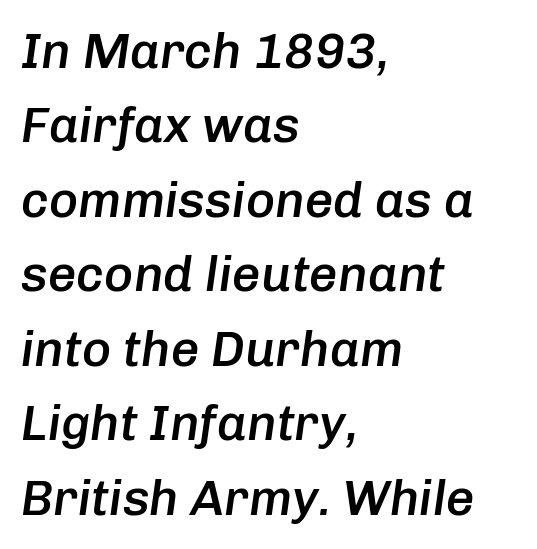
The image shows 50 px semibold type, italic (leaning right); set left-aligned, normal line spacing (1.49x), normal letter spacing, not underlined; low stroke contrast and a medium x-height.
